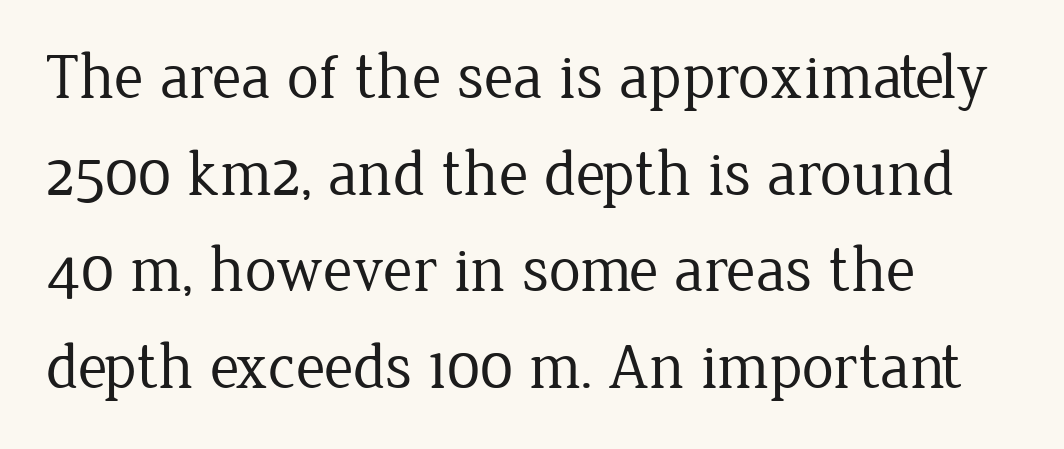
The image shows 64 px regular-weight serif type, upright; set left-aligned, normal line spacing (1.51x), normal letter spacing, not underlined; low stroke contrast and a medium x-height.
